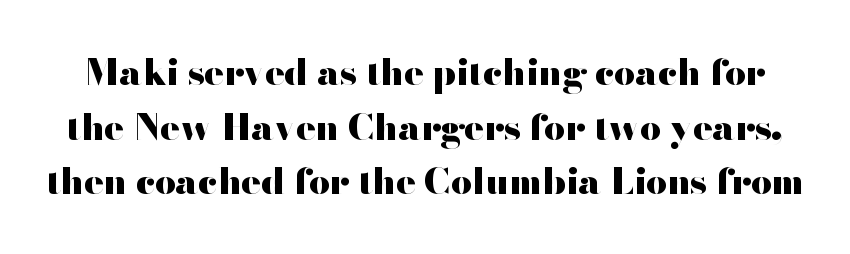
The image shows 36 px heavy, wide sans-serif type, upright; set normal line spacing (1.52x), normal letter spacing, not underlined; high stroke contrast and a small x-height.
